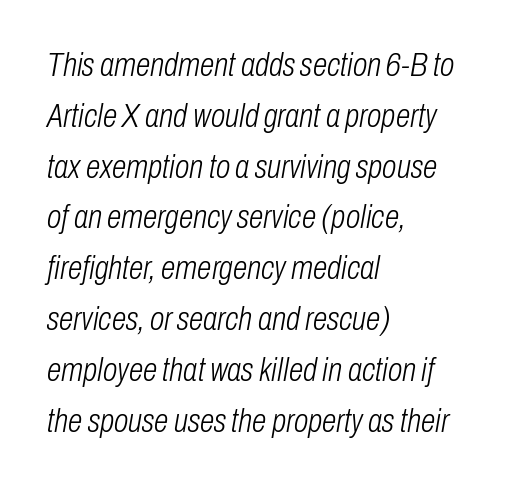
The strokes are not fattened; the text isn't bold. What's the leading like? Ordinary, nothing unusual. The whole block is typeset with a tilt. Inter-character spacing is left at the font's built-in metrics. The area under the type is left untouched. The passage shown is typed in a proportional face where columns would drift.
